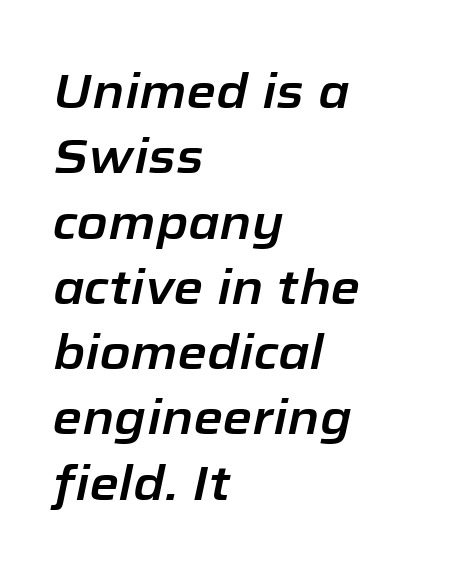
Q: Is the text italic (slanted)? A: Yes, it leans right by about 12 degrees.
Q: Is the text underlined? A: No.
Q: How is the paragraph aligned? A: Left-aligned.
Q: Is the spacing between letters normal or unusually wide? A: Normal.
Q: Is the spacing between lines tight, normal or loose? A: Normal.
Q: Width (condensed, normal, or wide)? A: Normal.
Q: Stroke contrast? A: Low.
Q: x-height? A: Medium.
Q: Monospaced? A: No.
